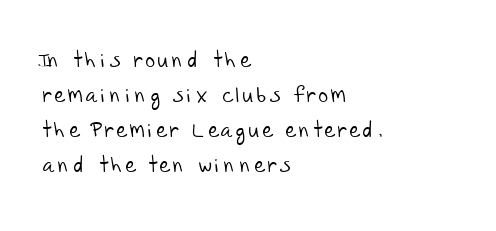
Q: Is the text bold? A: No.
Q: Is the text underlined? A: No.
Q: How is the paragraph aligned? A: Left-aligned.
Q: Is the spacing between lines tight, normal or loose? A: Normal.
